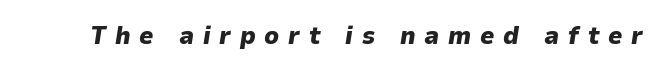
Q: Is the text bold? A: Yes.
Q: Is the text italic (slanted)? A: Yes, it leans right by about 9 degrees.
Q: Is the text underlined? A: No.
Q: Is the spacing between letters normal or unusually wide? A: Unusually wide.
